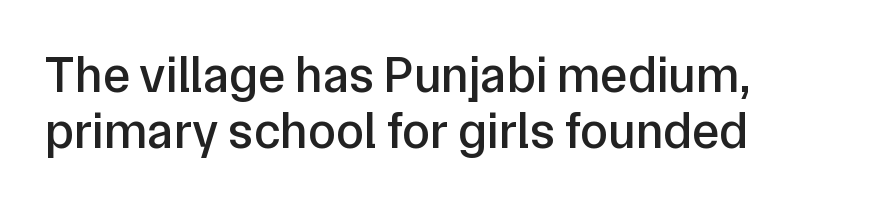
Q: Is the text italic (slanted)? A: No, it is upright.
Q: Is the typeface a serif or a sans-serif typeface? A: Sans-serif.
Q: Is the text underlined? A: No.
Q: How is the paragraph aligned? A: Left-aligned.
Q: Is the spacing between letters normal or unusually wide? A: Normal.
Q: Is the spacing between lines tight, normal or loose? A: Tight.
Q: Width (condensed, normal, or wide)? A: Normal.
Q: Stroke contrast? A: Low.
Q: x-height? A: Medium.
Q: Monospaced? A: No.
